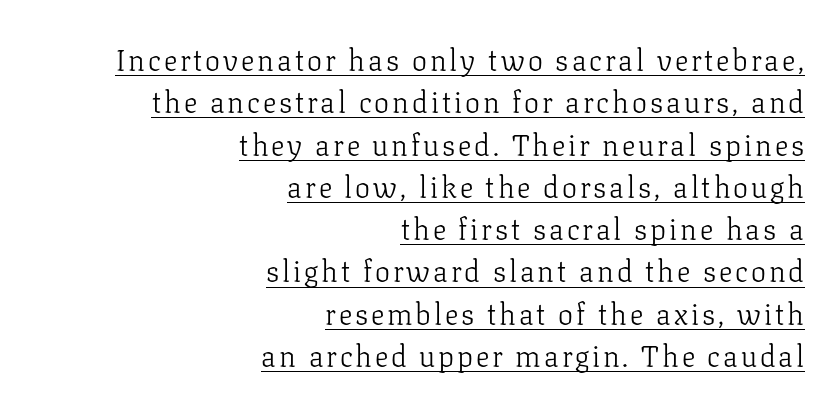
{"serif": "yes", "italic": "no", "bold": "no", "weight": "light", "width": "normal", "stroke_contrast": "low", "x_height": "medium", "monospaced": "no", "underline": "yes", "align": "right", "line_spacing": "normal", "line_spacing_ratio": 1.41, "glyph_px": 30}
